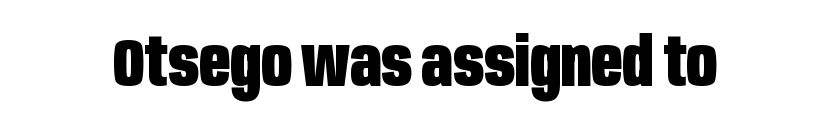
This is sans-serif lettering, the kind often seen on screens and signage. These lines keep a tight, regular rhythm from letter to letter. Style check: upright. This sample has the flowing, uneven cadence of proportional lettering.
